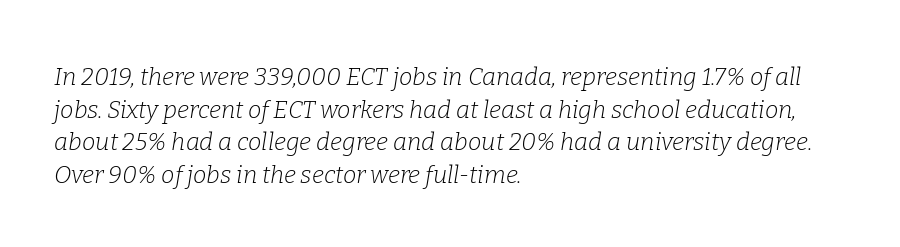
No word sits above an underline. Is the stroke heavy? The answer is a plain regular-or-lighter. This rendering leaves character spacing at its baseline value. The font's italic variant was chosen for this text. The lines are quadded left. Interline gaps are of average width in this sample.
